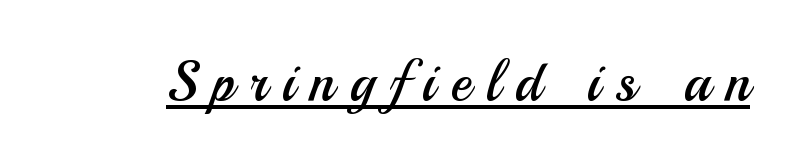
{"serif": "no", "bold": "no", "weight": "regular", "width": "normal", "stroke_contrast": "medium", "x_height": "small", "monospaced": "no", "underline": "yes", "letter_spacing": "wide", "letter_spacing_em": 0.27, "glyph_px": 56}
